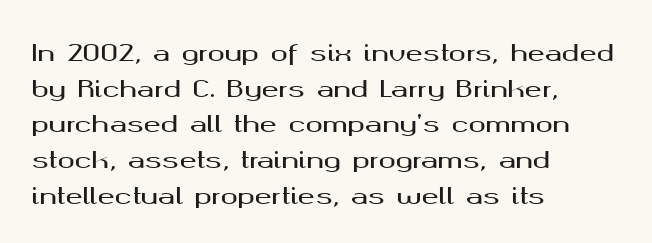
Every row of glyphs begins at an identical x-position on the left. The passage shown has conventional tracking throughout. A typesetter would mark this as roman, not italic. Letters rest on an invisible, unmarked baseline. In terms of leading, this rendering sits right in the middle.
